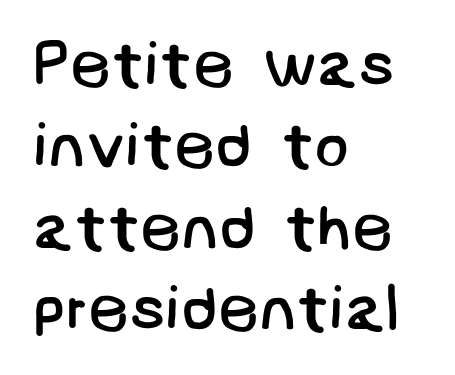
The image shows 64 px regular-weight sans-serif type; set left-aligned, normal line spacing (1.27x), normal letter spacing, not underlined; low stroke contrast and a large x-height.
